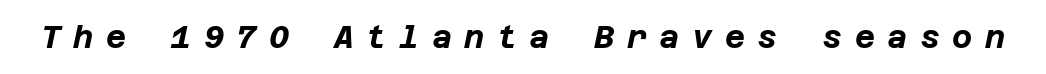
Beneath every word, the page is bare. A full-strength bold gives these letters their thick strokes. The tracking jumps out immediately: characters are airy and widely separated. If you drew a line through each stem, it would be angled.
